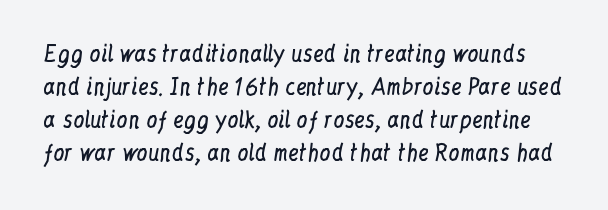
{"bold": "no", "underline": "no", "line_spacing": "normal", "line_spacing_ratio": 1.5, "letter_spacing": "normal", "letter_spacing_em": 0.0, "glyph_px": 22}
